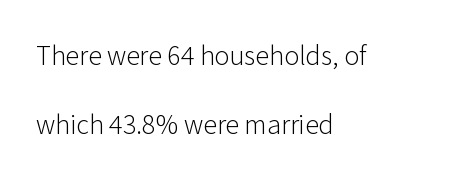
Is this a fixed-width face? No — the glyphs have proportional, varying widths. Typographically, this falls in the sans-serif category. Plain, unruled lines of type. Reading down the column, the eye jumps a long way to each next line.
